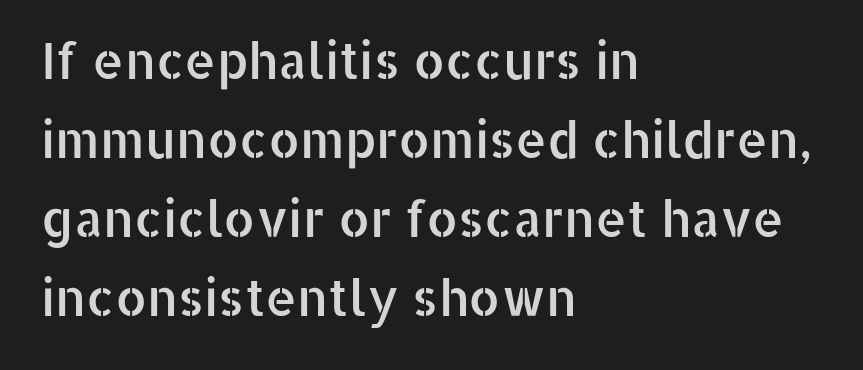
Q: Is the text italic (slanted)? A: No, it is upright.
Q: Is the typeface a serif or a sans-serif typeface? A: Sans-serif.
Q: Is the text underlined? A: No.
Q: How is the paragraph aligned? A: Left-aligned.
Q: Is the spacing between letters normal or unusually wide? A: Normal.
Q: Is the spacing between lines tight, normal or loose? A: Normal.
Q: Width (condensed, normal, or wide)? A: Normal.
Q: Stroke contrast? A: Low.
Q: x-height? A: Medium.
Q: Monospaced? A: No.
